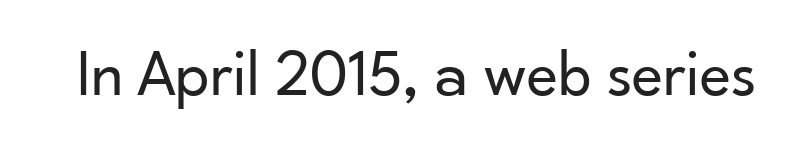
Q: Is the text bold? A: No.
Q: Is the text italic (slanted)? A: No, it is upright.
Q: Is the typeface a serif or a sans-serif typeface? A: Sans-serif.
Q: Is the text underlined? A: No.
Q: Is the spacing between letters normal or unusually wide? A: Normal.
Q: Width (condensed, normal, or wide)? A: Normal.
Q: Stroke contrast? A: Low.
Q: x-height? A: Small.
Q: Monospaced? A: No.
